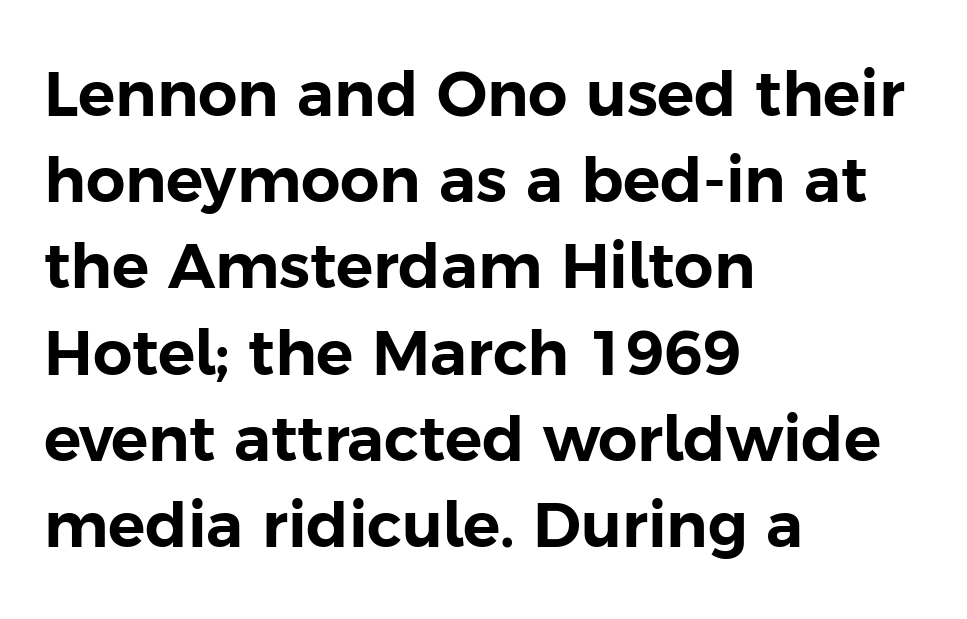
Q: Is the text italic (slanted)? A: No, it is upright.
Q: Is the typeface a serif or a sans-serif typeface? A: Sans-serif.
Q: Is the text underlined? A: No.
Q: How is the paragraph aligned? A: Left-aligned.
Q: Is the spacing between letters normal or unusually wide? A: Normal.
Q: Is the spacing between lines tight, normal or loose? A: Normal.
Q: Width (condensed, normal, or wide)? A: Normal.
Q: Stroke contrast? A: Low.
Q: x-height? A: Medium.
Q: Monospaced? A: No.
